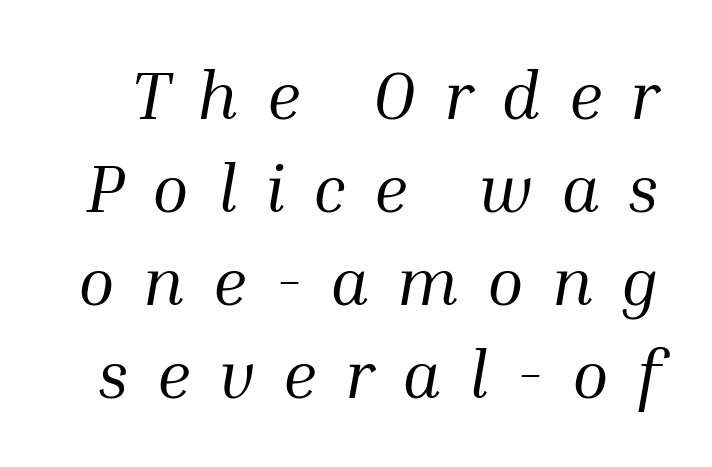
The image shows 67 px regular-weight serif type, italic (leaning right); set normal line spacing (1.39x), unusually wide letter spacing (+0.42 em), not underlined; medium stroke contrast and a medium x-height.
